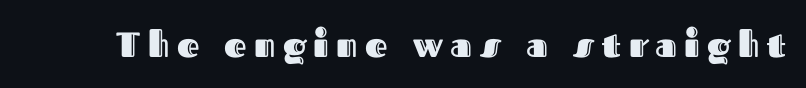
Here the glyphs are tracked loosely, breaking word shapes into spaced letters. Tall strokes in this sample are plumb rather than angled. Character widths vary here, with narrow letters taking less room than wide ones. Rule under the text: the space is simply empty.
